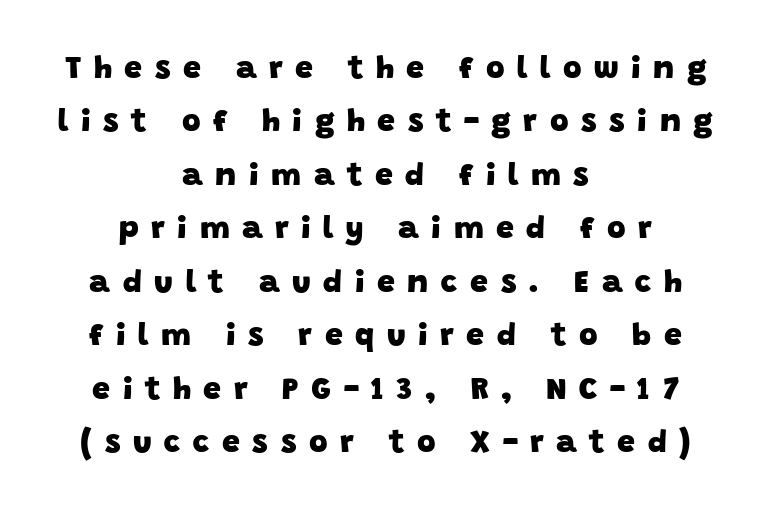
The image shows 32 px heavy sans-serif type; set centered, normal line spacing (1.67x), unusually wide letter spacing (+0.39 em), not underlined; low stroke contrast and a large x-height.
